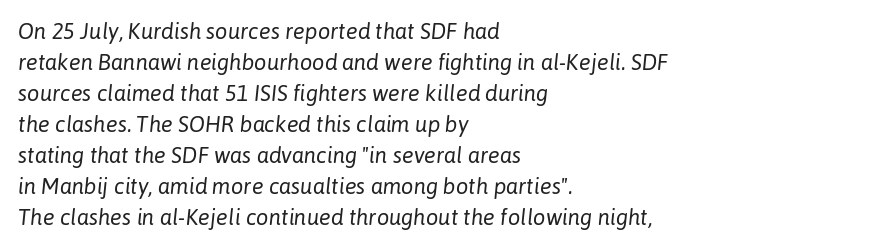
The image shows 22 px text type, italic (leaning right); set left-aligned, normal line spacing (1.41x), normal letter spacing, not underlined.
